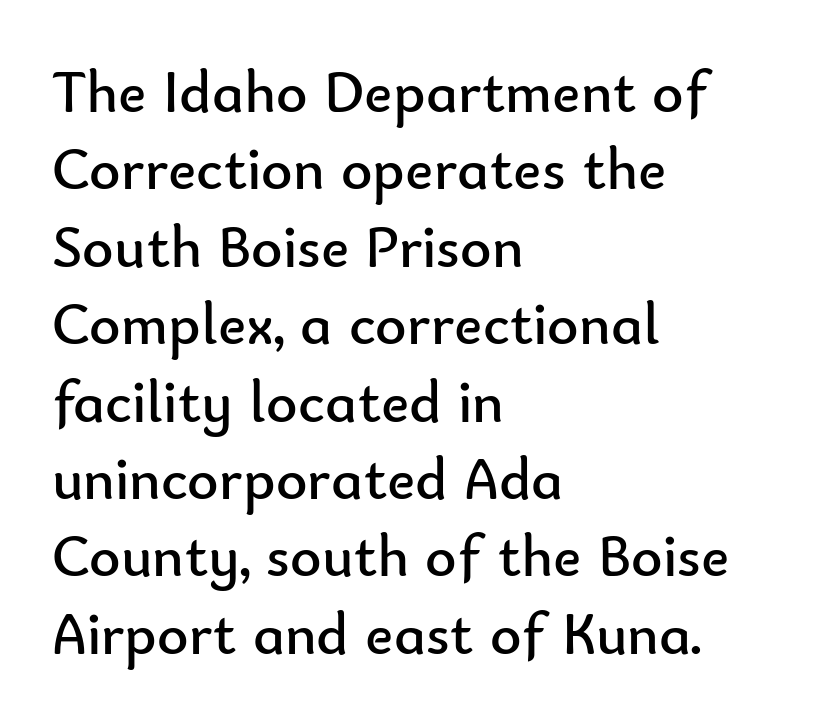
{"serif": "no", "italic": "no", "bold": "no", "weight": "regular", "width": "normal", "stroke_contrast": "low", "x_height": "small", "monospaced": "no", "underline": "no", "align": "left", "line_spacing": "normal", "line_spacing_ratio": 1.29, "letter_spacing": "normal", "letter_spacing_em": 0.0, "glyph_px": 60}
